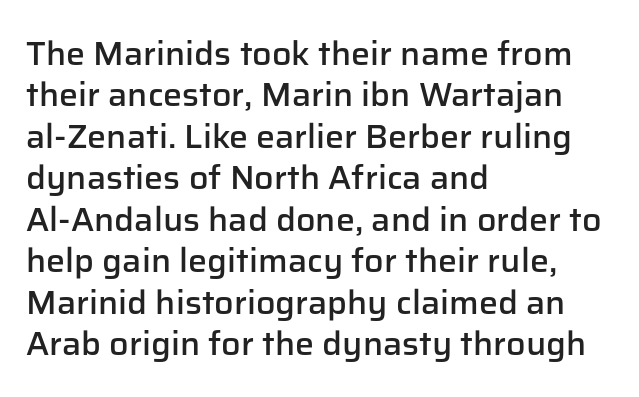
The lines in this sample share a left origin and differ only in where they stop. Short note: letters normally spaced. Has an underline been added? It has not. Its strokes are somewhat broadened, the hallmark of semibold type. Note the varied advance widths — an 'i' is clearly narrower than an 'm'. In terms of posture, this sample is upright.
